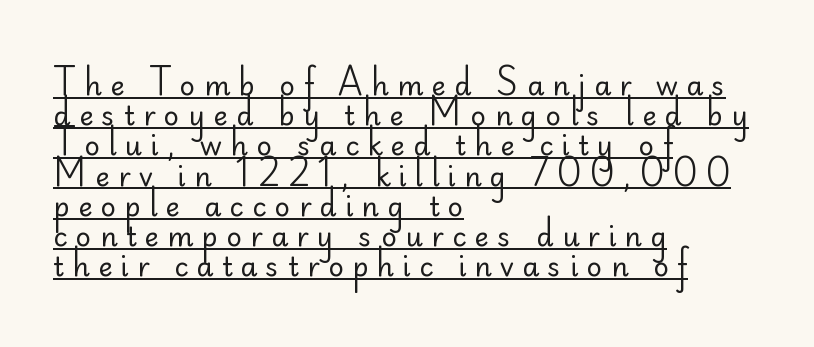
These lines huddle together more closely than default settings would place them. Between one letter and the next there's a generous, obvious gap. Like a heading marked for emphasis, these lines bear an underscore. Layout note: lines flush left. The letterforms sit at book weight or below.
